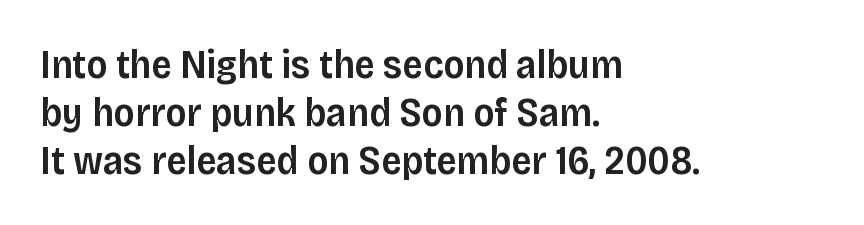
{"serif": "no", "italic": "no", "bold": "semi", "weight": "semibold", "width": "normal", "stroke_contrast": "low", "x_height": "large", "monospaced": "no", "underline": "no", "align": "left", "line_spacing_ratio": 1.2, "letter_spacing": "normal", "letter_spacing_em": 0.0, "glyph_px": 40}
